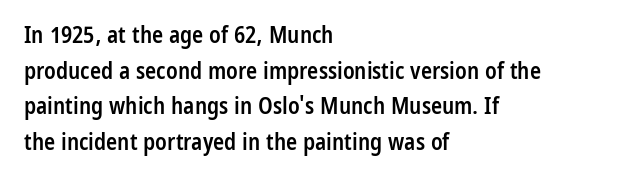
Q: Is the text bold? A: Semi-bold.
Q: Is the text italic (slanted)? A: No, it is upright.
Q: Is the text underlined? A: No.
Q: How is the paragraph aligned? A: Left-aligned.
Q: Is the spacing between letters normal or unusually wide? A: Normal.
Q: Is the spacing between lines tight, normal or loose? A: Normal.
